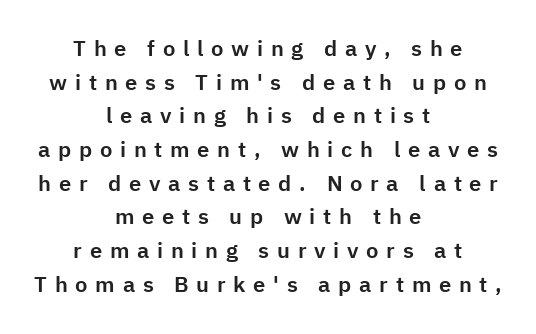
Q: Is the text italic (slanted)? A: No, it is upright.
Q: Is the text underlined? A: No.
Q: How is the paragraph aligned? A: Centered.
Q: Is the spacing between letters normal or unusually wide? A: Unusually wide.
Q: Is the spacing between lines tight, normal or loose? A: Normal.
